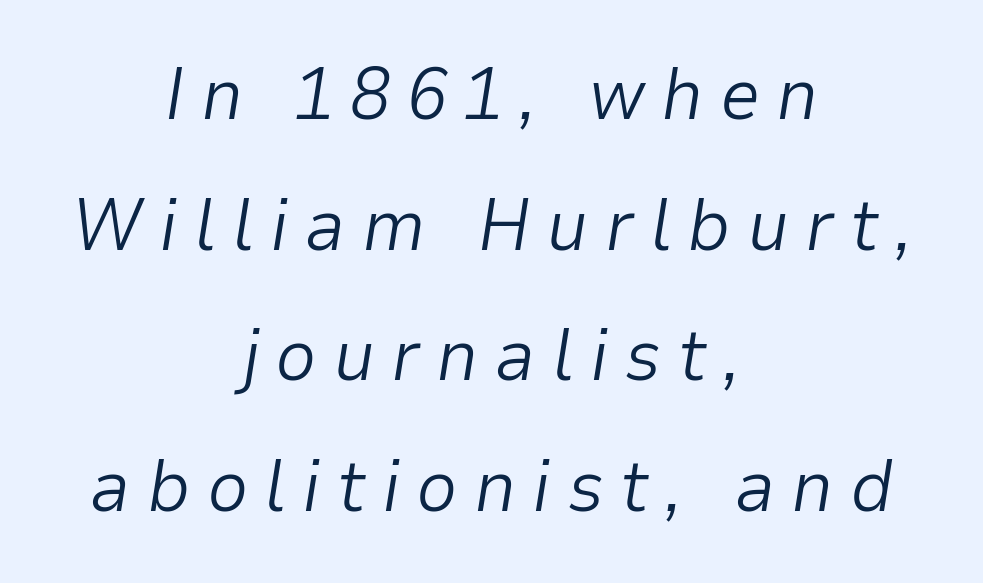
Q: Is the text bold? A: No.
Q: Is the text italic (slanted)? A: Yes, it leans right by about 9 degrees.
Q: Is the text underlined? A: No.
Q: How is the paragraph aligned? A: Centered.
Q: Is the spacing between letters normal or unusually wide? A: Unusually wide.
Q: Width (condensed, normal, or wide)? A: Normal.
Q: Stroke contrast? A: Low.
Q: x-height? A: Medium.
Q: Monospaced? A: No.
